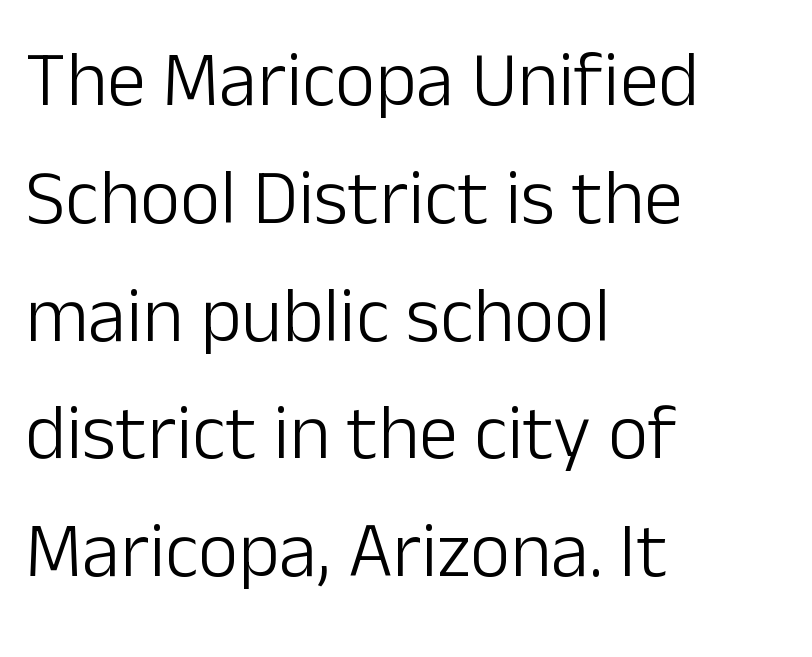
Q: Is the text bold? A: No.
Q: Is the text italic (slanted)? A: No, it is upright.
Q: Is the typeface a serif or a sans-serif typeface? A: Sans-serif.
Q: Is the text underlined? A: No.
Q: How is the paragraph aligned? A: Left-aligned.
Q: Is the spacing between letters normal or unusually wide? A: Normal.
Q: Is the spacing between lines tight, normal or loose? A: Normal.
Q: Width (condensed, normal, or wide)? A: Normal.
Q: Stroke contrast? A: Low.
Q: x-height? A: Medium.
Q: Monospaced? A: No.
